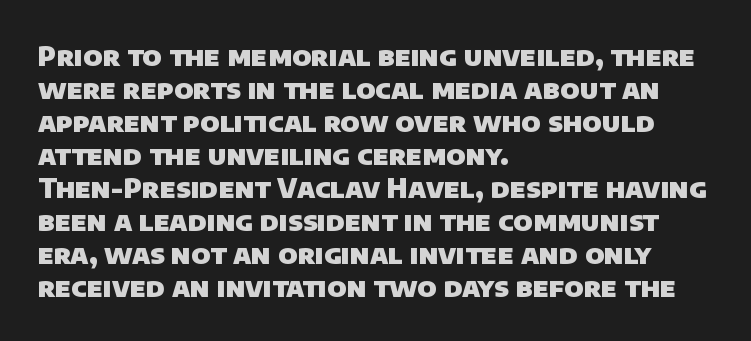
The image shows 27 px bold type; set left-aligned, line spacing 1.22x, normal letter spacing, not underlined.
